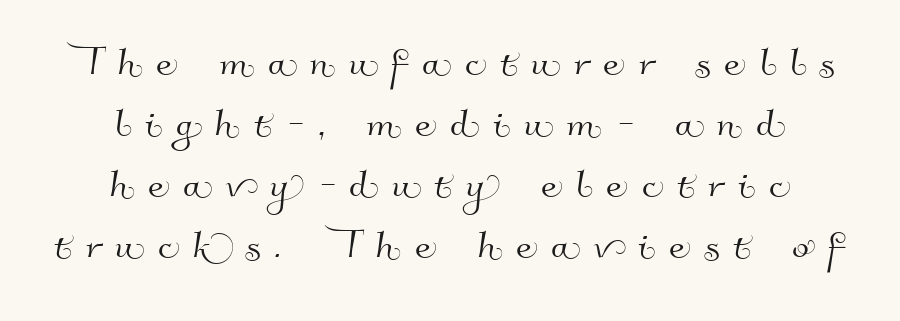
{"serif": "no", "width": "normal", "stroke_contrast": "high", "x_height": "small", "monospaced": "no", "underline": "no", "align": "center", "line_spacing_ratio": 1.22, "letter_spacing": "wide", "letter_spacing_em": 0.27, "glyph_px": 50}
